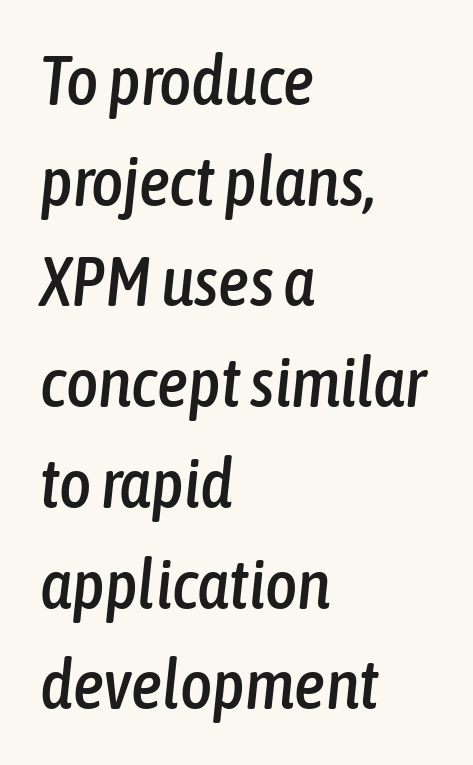
Q: Is the text italic (slanted)? A: Yes, it leans right by about 6 degrees.
Q: Is the text underlined? A: No.
Q: How is the paragraph aligned? A: Left-aligned.
Q: Is the spacing between letters normal or unusually wide? A: Normal.
Q: Is the spacing between lines tight, normal or loose? A: Normal.
Q: Width (condensed, normal, or wide)? A: Condensed.
Q: Stroke contrast? A: Low.
Q: x-height? A: Medium.
Q: Monospaced? A: No.
